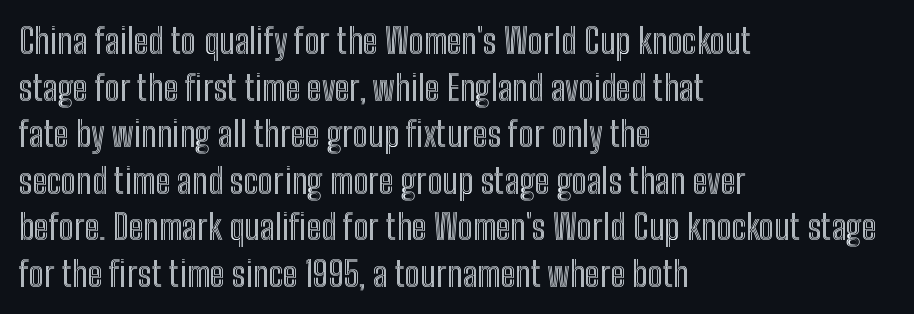
The image shows 35 px condensed type, upright; set left-aligned, normal line spacing (1.33x), normal letter spacing, not underlined; a medium x-height.
